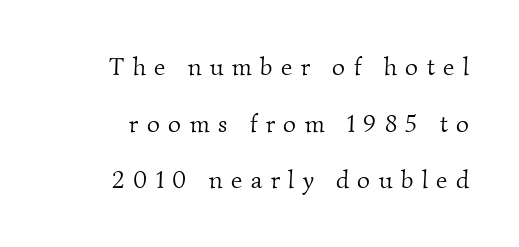
{"bold": "no", "underline": "no", "line_spacing": "loose", "line_spacing_ratio": 2.27, "letter_spacing": "wide", "letter_spacing_em": 0.34, "glyph_px": 25}
